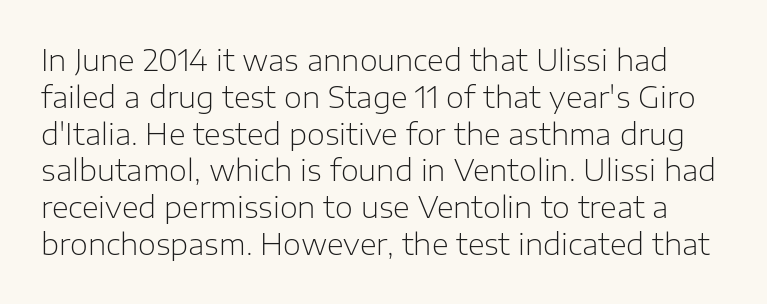
I'd call this a sans setting — the letters go barefoot. Is there much room between lines? A standard amount, neither cramped nor airy. Think of a printed novel: that variable character pitch is what you see here. The lettering holds an erect, upright posture throughout. Has an underline been added? It has not. This reads as an unemphasized weight, regular at the heaviest.
